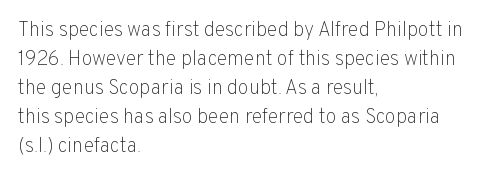
Beneath every word, the page is bare. Stems here are at most as thick as an everyday book face. When letters stand straight like this, we call the style roman or upright. This rendering leaves character spacing at its baseline value. The rendering uses a moderate line-height, typical for paragraphs.
